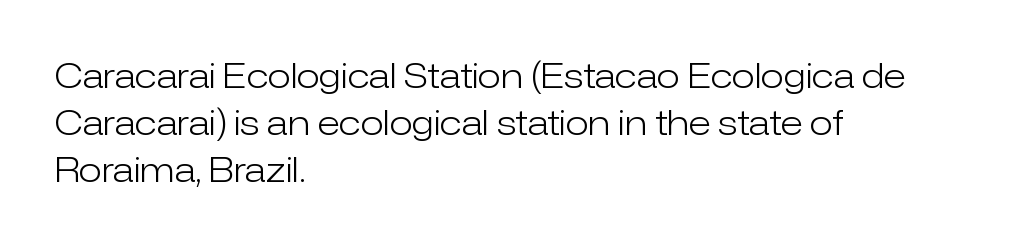
The image shows 34 px light sans-serif type, upright; set left-aligned, normal line spacing (1.38x), normal letter spacing, not underlined; low stroke contrast and a medium x-height.
